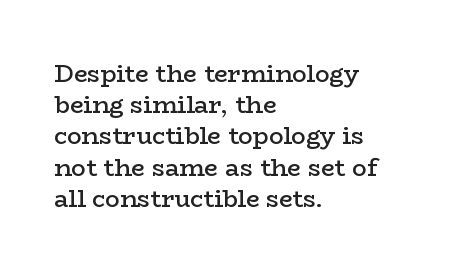
Students, this is semibold: more ink than regular, less than bold. Letter spacing: default. Any mark beneath the type? The region is blank. Rows of type keep a routine distance in the vertical direction. These lines are set flush left with a ragged right edge. Posture: straight, roman, zero tilt.
